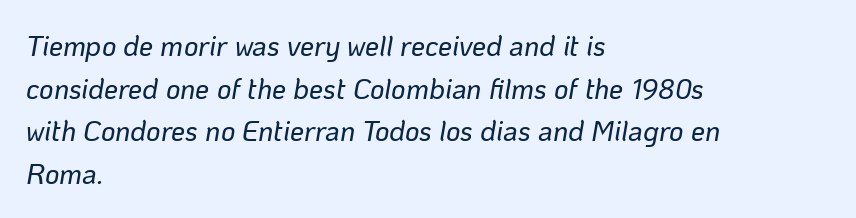
The image shows 28 px text type, italic (leaning right); set left-aligned, normal line spacing (1.52x), normal letter spacing, not underlined; low stroke contrast and a medium x-height.
